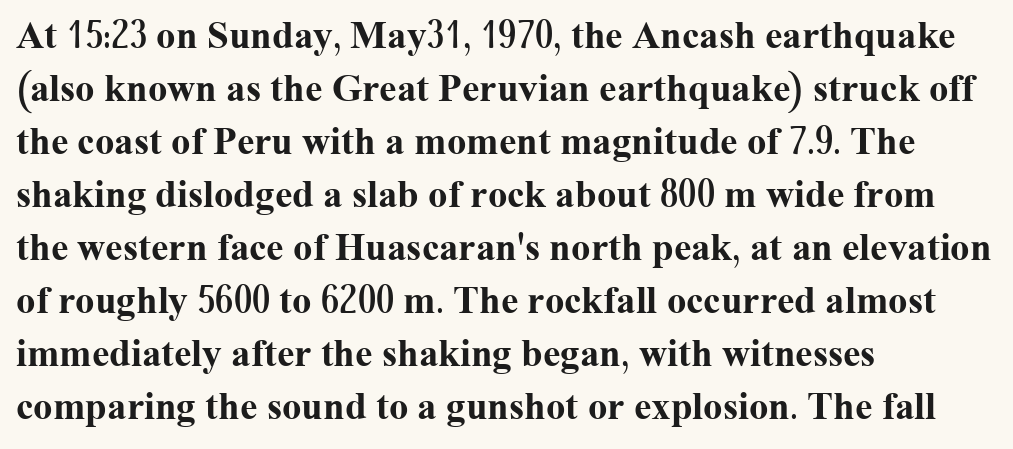
{"serif": "yes", "italic": "no", "bold": "yes", "weight": "bold", "width": "normal", "stroke_contrast": "medium", "x_height": "medium", "monospaced": "no", "underline": "no", "align": "left", "line_spacing": "normal", "line_spacing_ratio": 1.36, "letter_spacing": "normal", "letter_spacing_em": 0.0, "glyph_px": 39}
